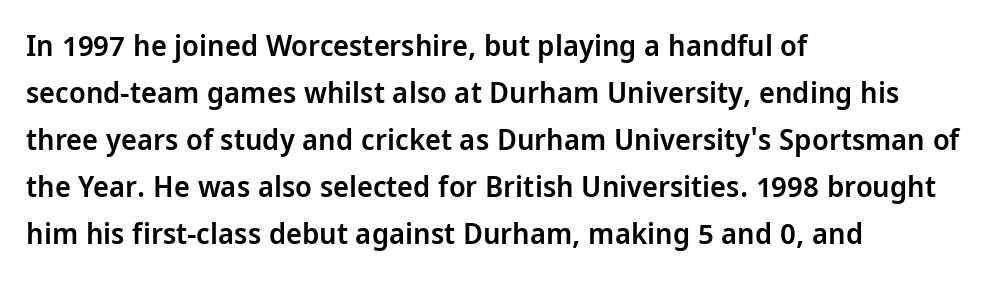
{"serif": "no", "italic": "no", "bold": "semi", "weight": "semibold", "width": "condensed", "stroke_contrast": "low", "x_height": "large", "monospaced": "no", "underline": "no", "align": "left", "line_spacing": "normal", "line_spacing_ratio": 1.57, "letter_spacing": "normal", "letter_spacing_em": 0.0, "glyph_px": 30}
